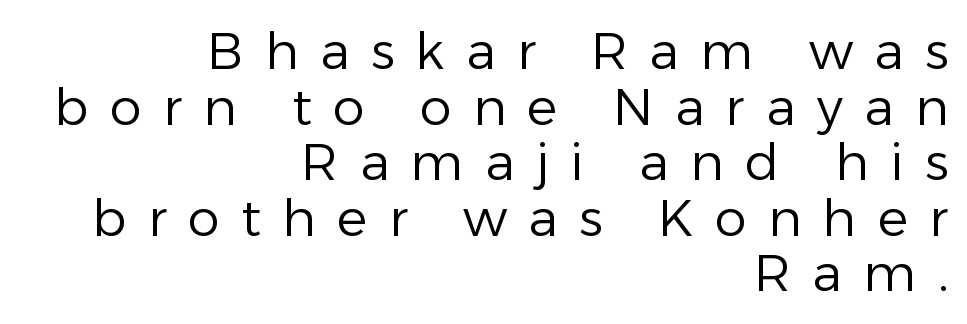
Q: Is the text bold? A: No.
Q: Is the text italic (slanted)? A: No, it is upright.
Q: Is the typeface a serif or a sans-serif typeface? A: Sans-serif.
Q: Is the text underlined? A: No.
Q: How is the paragraph aligned? A: Right-aligned.
Q: Is the spacing between letters normal or unusually wide? A: Unusually wide.
Q: Is the spacing between lines tight, normal or loose? A: Tight.
Q: Width (condensed, normal, or wide)? A: Normal.
Q: Stroke contrast? A: Low.
Q: x-height? A: Medium.
Q: Monospaced? A: No.
